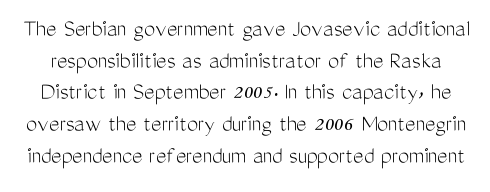
Q: Is the text bold? A: No.
Q: Is the text italic (slanted)? A: No, it is upright.
Q: Is the text underlined? A: No.
Q: Is the spacing between letters normal or unusually wide? A: Normal.
Q: Is the spacing between lines tight, normal or loose? A: Normal.
